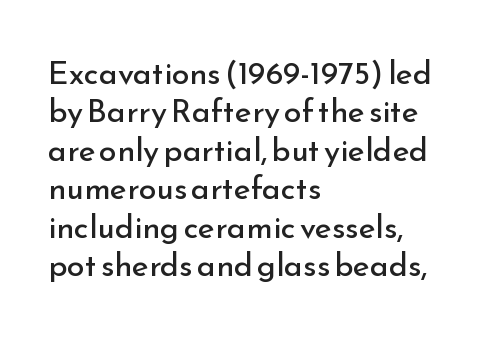
The passage shown is not underscored anywhere. The letters stand upright; this is a roman face. The font sits on the lighter half of the weight spectrum, regular included. What kind of face is this? One without serifs — a sans.
